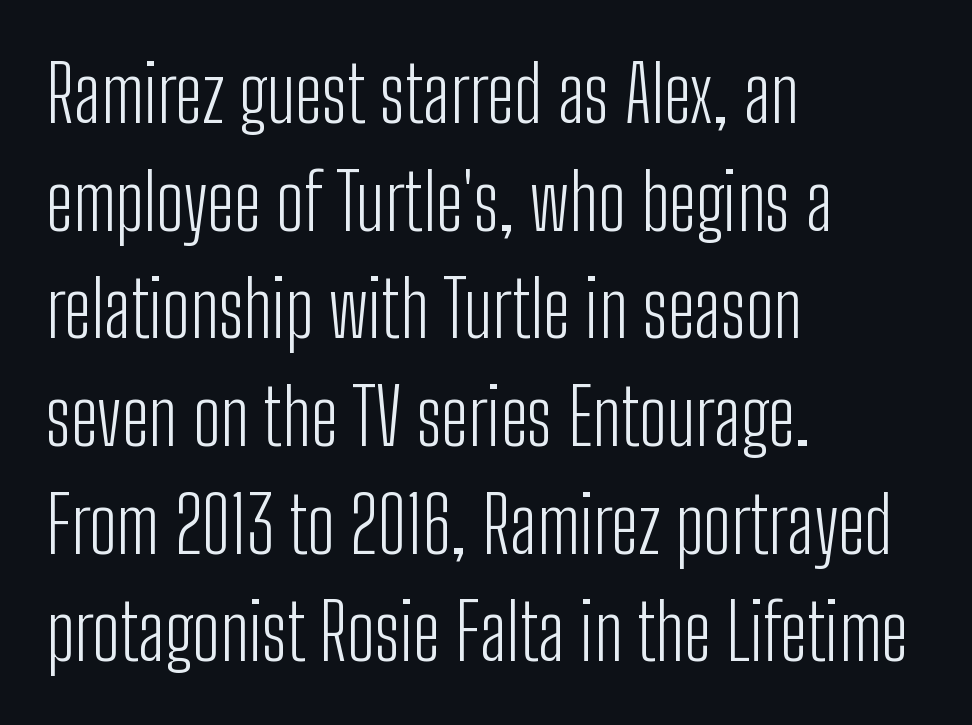
Q: Is the text bold? A: No.
Q: Is the text italic (slanted)? A: No, it is upright.
Q: Is the typeface a serif or a sans-serif typeface? A: Sans-serif.
Q: Is the text underlined? A: No.
Q: How is the paragraph aligned? A: Left-aligned.
Q: Is the spacing between letters normal or unusually wide? A: Normal.
Q: Is the spacing between lines tight, normal or loose? A: Normal.
Q: Width (condensed, normal, or wide)? A: Condensed.
Q: Stroke contrast? A: Low.
Q: x-height? A: Medium.
Q: Monospaced? A: No.
